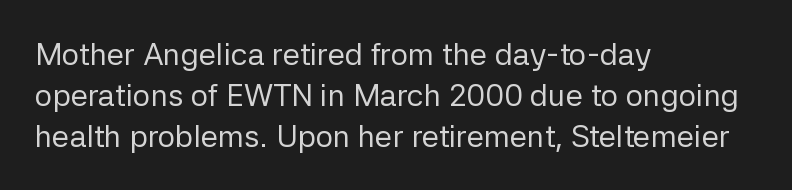
{"serif": "no", "italic": "no", "bold": "no", "weight": "regular", "width": "normal", "stroke_contrast": "low", "x_height": "medium", "monospaced": "no", "underline": "no", "align": "left", "line_spacing": "normal", "line_spacing_ratio": 1.32, "letter_spacing": "normal", "letter_spacing_em": 0.0, "glyph_px": 31}
